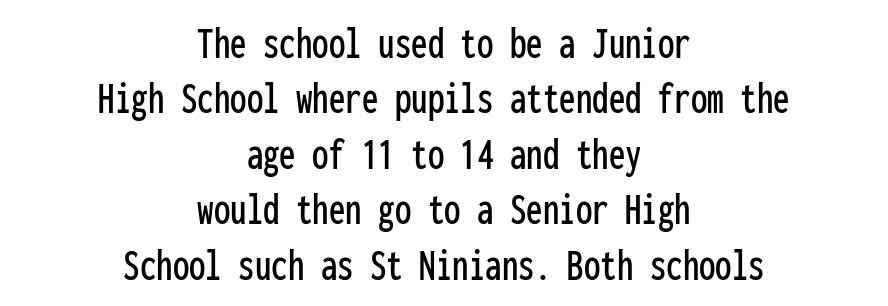
Q: Is the text italic (slanted)? A: No, it is upright.
Q: Is the typeface a serif or a sans-serif typeface? A: Sans-serif.
Q: Is the text underlined? A: No.
Q: How is the paragraph aligned? A: Centered.
Q: Is the spacing between letters normal or unusually wide? A: Normal.
Q: Width (condensed, normal, or wide)? A: Condensed.
Q: Stroke contrast? A: Low.
Q: x-height? A: Medium.
Q: Monospaced? A: Yes.
